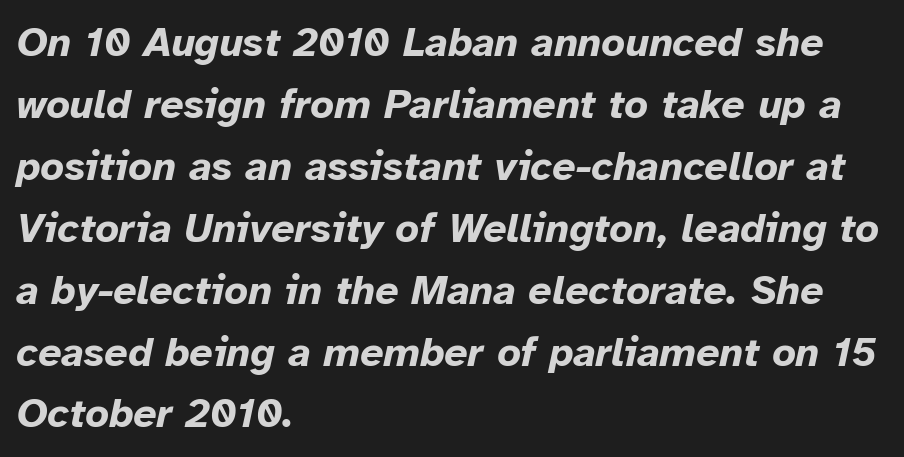
Q: Is the text bold? A: Yes.
Q: Is the text italic (slanted)? A: Yes, it leans right by about 12 degrees.
Q: Is the text underlined? A: No.
Q: How is the paragraph aligned? A: Left-aligned.
Q: Is the spacing between letters normal or unusually wide? A: Normal.
Q: Is the spacing between lines tight, normal or loose? A: Normal.
Q: Width (condensed, normal, or wide)? A: Normal.
Q: Stroke contrast? A: Low.
Q: x-height? A: Medium.
Q: Monospaced? A: No.
